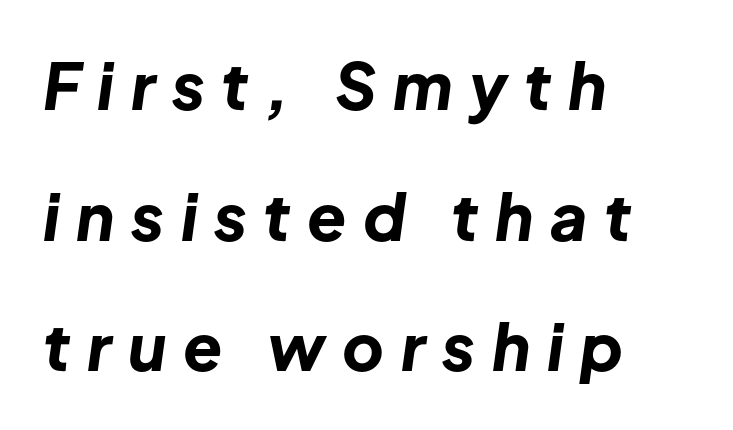
Characters are canted at an angle relative to the baseline's perpendicular. These lines are rendered in a variable-pitch font. The baseline area is clear. Each new line begins a long way beneath the previous one.
